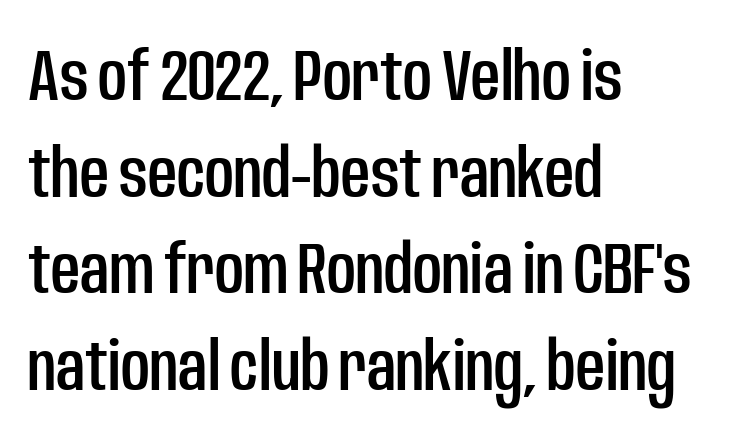
Does the lettering tilt? It doesn't — this is upright. The passage shown is not underscored anywhere. How would I describe the line gaps? Plain and ordinary. This rendering leaves character spacing at its baseline value. Compared with a centered layout, this one pins lines to the left instead. Note the varied advance widths — an 'i' is clearly narrower than an 'm'.
